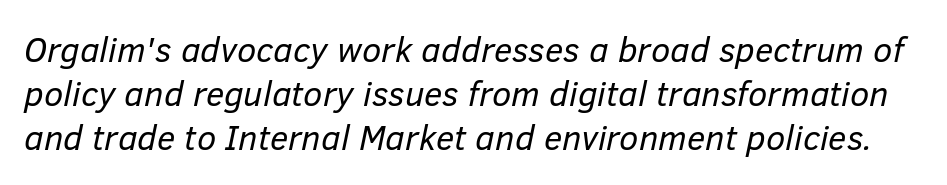
Vertical spacing — default. Slant detected: the letters are inclined. These lines are rendered in a variable-pitch font. The letters sit at their default tracking, neither squeezed nor spread. Weight class: somewhere from thin through regular. Underline: absent.
